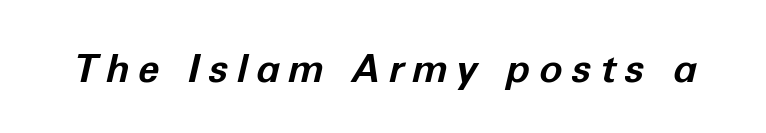
Q: Is the text bold? A: Yes.
Q: Is the text italic (slanted)? A: Yes, it leans right by about 12 degrees.
Q: Is the text underlined? A: No.
Q: Is the spacing between letters normal or unusually wide? A: Unusually wide.
Q: Width (condensed, normal, or wide)? A: Normal.
Q: Stroke contrast? A: Low.
Q: x-height? A: Medium.
Q: Monospaced? A: No.
